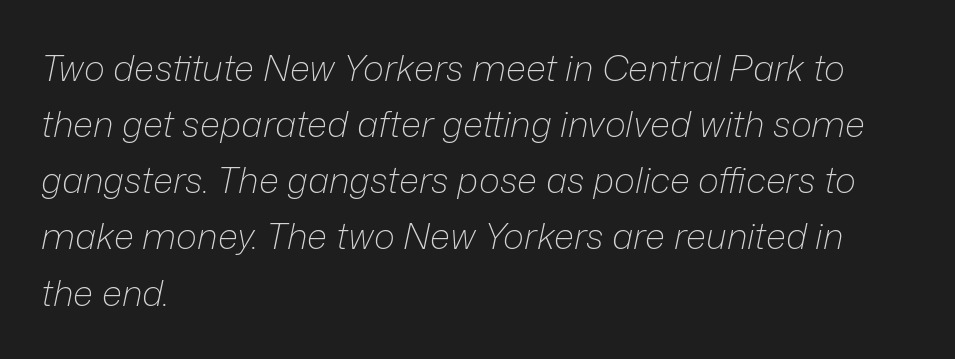
{"italic": "yes", "lean": "right", "slant_degrees": 12, "bold": "no", "weight": "light", "width": "normal", "stroke_contrast": "low", "x_height": "medium", "monospaced": "no", "underline": "no", "align": "left", "line_spacing": "normal", "line_spacing_ratio": 1.56, "letter_spacing": "normal", "letter_spacing_em": 0.0, "glyph_px": 36}
